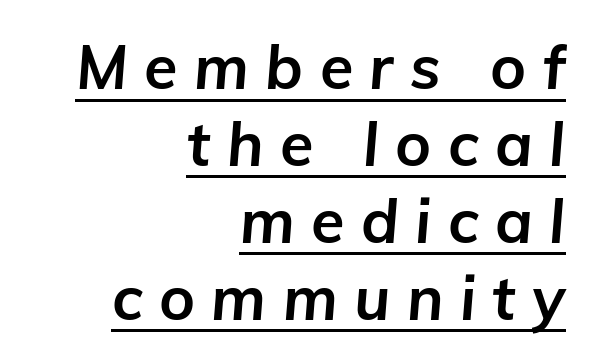
The image shows 61 px bold type, italic (leaning right); set right-aligned, normal line spacing (1.26x), unusually wide letter spacing (+0.27 em), underlined; low stroke contrast and a medium x-height.
